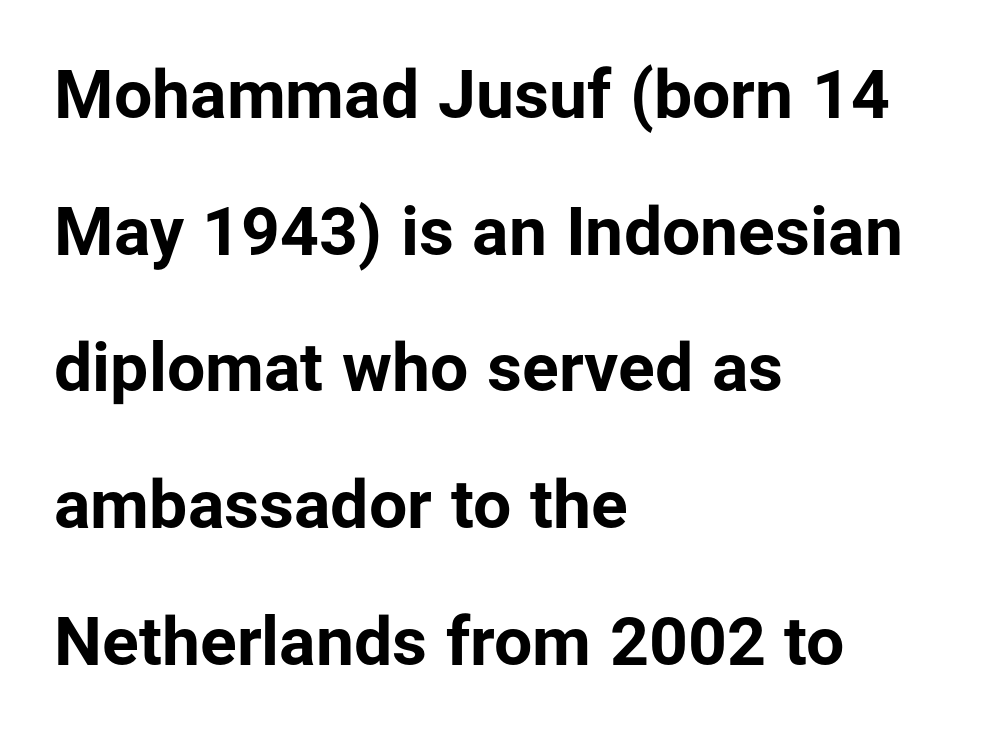
{"serif": "no", "italic": "no", "bold": "yes", "weight": "bold", "width": "normal", "stroke_contrast": "low", "x_height": "medium", "monospaced": "no", "underline": "no", "align": "left", "line_spacing": "loose", "line_spacing_ratio": 2.01, "letter_spacing": "normal", "letter_spacing_em": 0.0, "glyph_px": 68}
